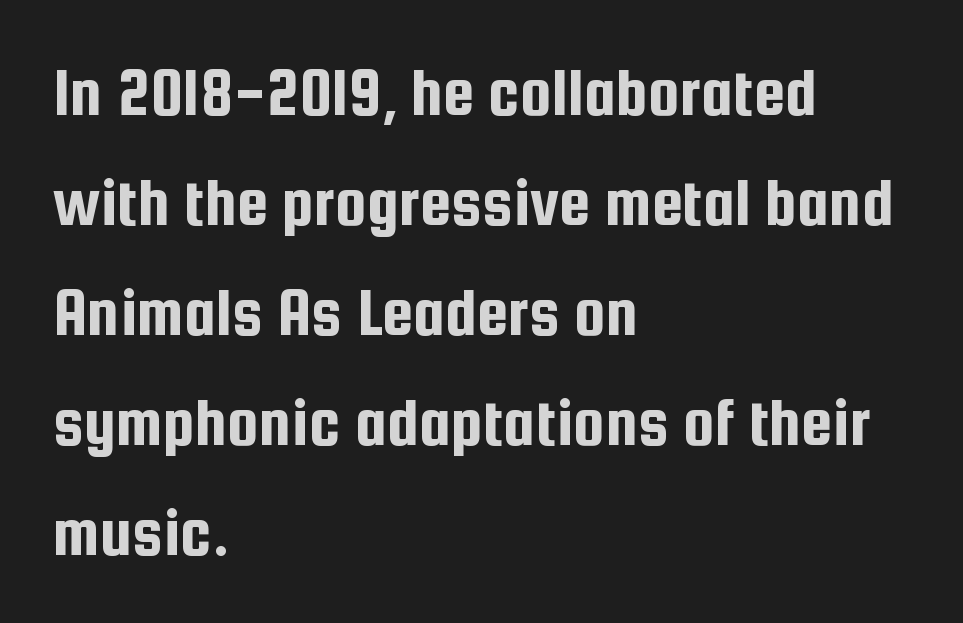
The image shows 71 px condensed sans-serif type, upright; set left-aligned, normal line spacing (1.55x), normal letter spacing, not underlined; low stroke contrast and a medium x-height.
